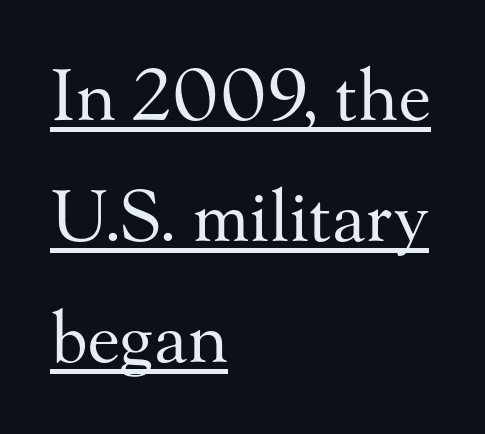
Vertical strokes here are truly vertical. Every word sits above its own underline. Letter spacing: default. Casual observation: everything's shoved over to the left. These lines are rendered in a variable-pitch font.
